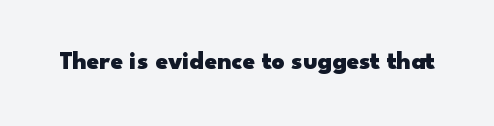
The image shows 25 px bold type, upright; set normal letter spacing, not underlined.
